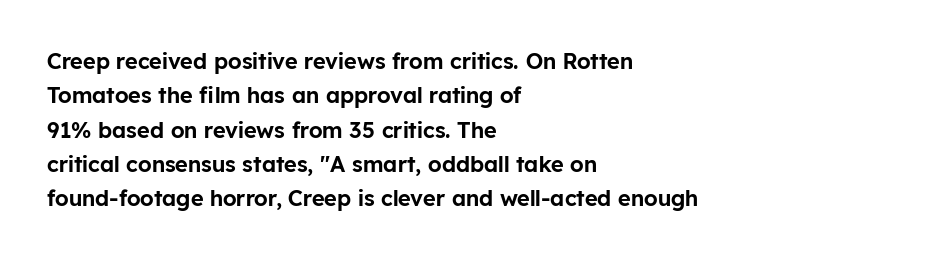
{"italic": "no", "underline": "no", "align": "left", "line_spacing": "normal", "line_spacing_ratio": 1.56, "letter_spacing": "normal", "letter_spacing_em": 0.0, "glyph_px": 22}
